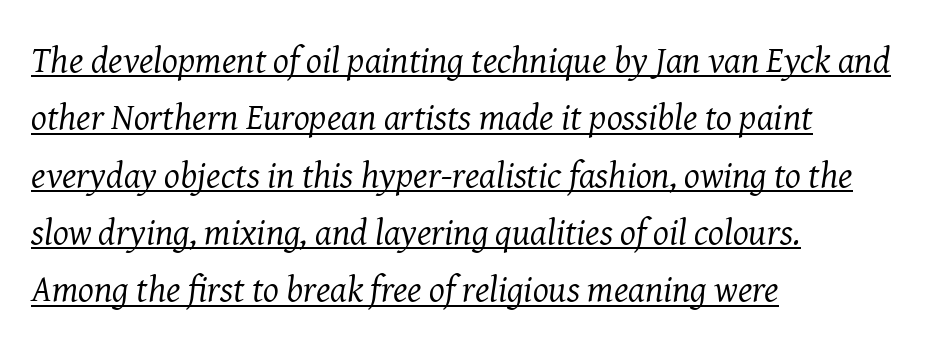
The line texture is even and compact thanks to regular tracking. You can tell it's italic because the verticals aren't actually vertical. The text block is weighted toward the left margin, trailing off unevenly rightward. Old-style or modern, the face here clearly has serifs.
